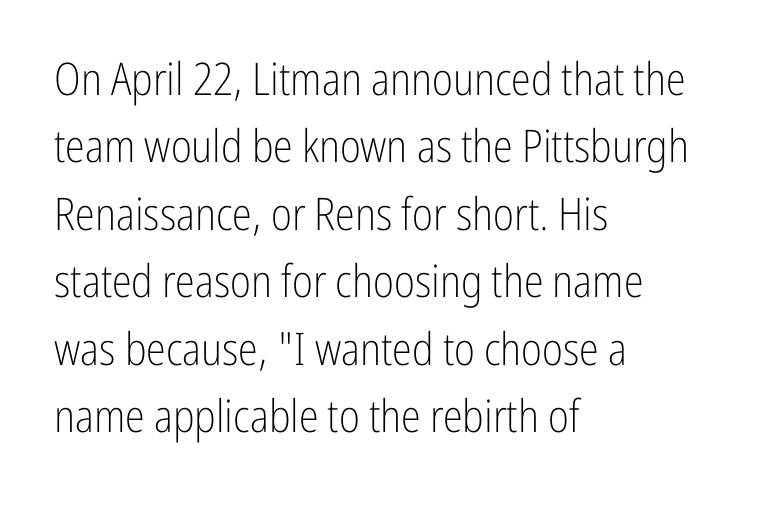
Beneath every word, the page is bare. The specimen reads as upright at a glance. The designer left line spacing at the default. You could call the tracking neutral — neither tight nor loose. Compared with a typical body face, this is equally light or lighter still.
